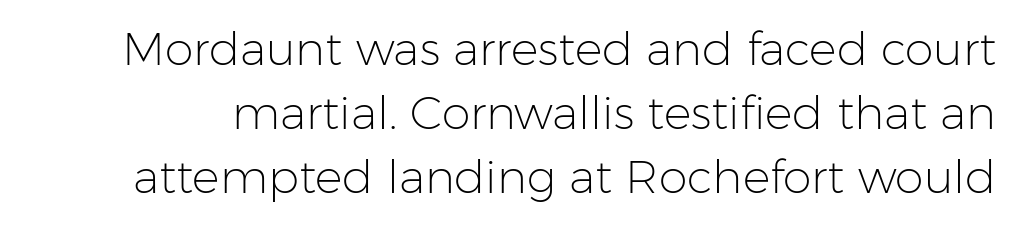
When letters stand straight like this, we call the style roman or upright. No feet cap the strokes, marking this as sans-serif type. The gaps between neighbouring characters are ordinary and unremarkable. These lines are rendered in a variable-pitch font.
